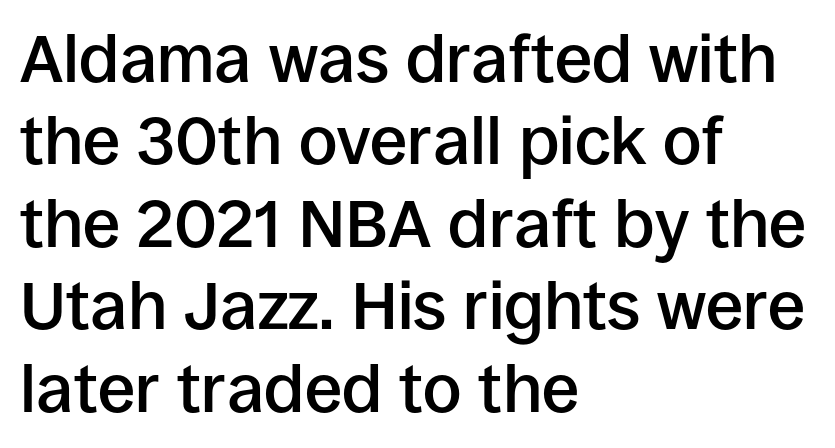
The axis of the letterforms is exactly vertical. Caption: multi-line text, flush left, ragged right. Anything drawn beneath the words? Only blank space. Note: no serifs on the glyphs. The typesetting leans somewhat heavy: a semibold.
